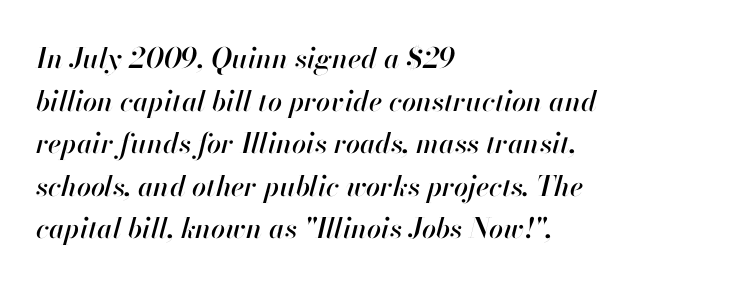
This is oblique type, the kind used for emphasis or titles. Is this a fixed-width face? No — the glyphs have proportional, varying widths. In terms of leading, this rendering sits right in the middle. Standard letterfit; no display-style spreading of the glyphs. Underline: absent.
